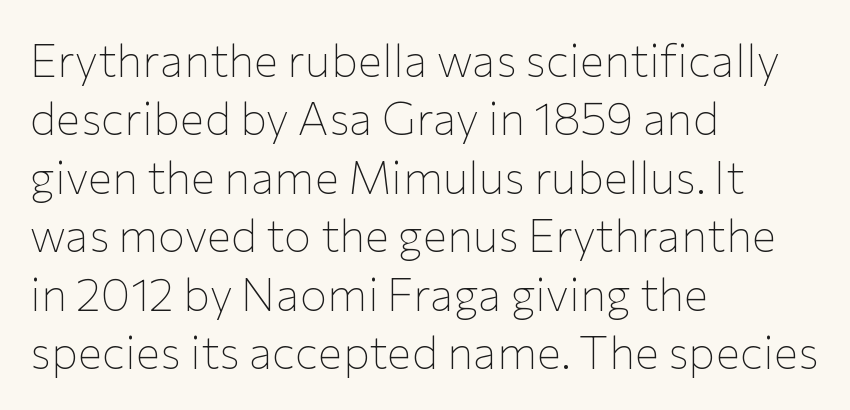
{"serif": "no", "italic": "no", "bold": "no", "weight": "thin", "width": "normal", "stroke_contrast": "low", "x_height": "medium", "monospaced": "no", "underline": "no", "align": "left", "line_spacing": "normal", "line_spacing_ratio": 1.27, "letter_spacing": "normal", "letter_spacing_em": 0.0, "glyph_px": 46}
